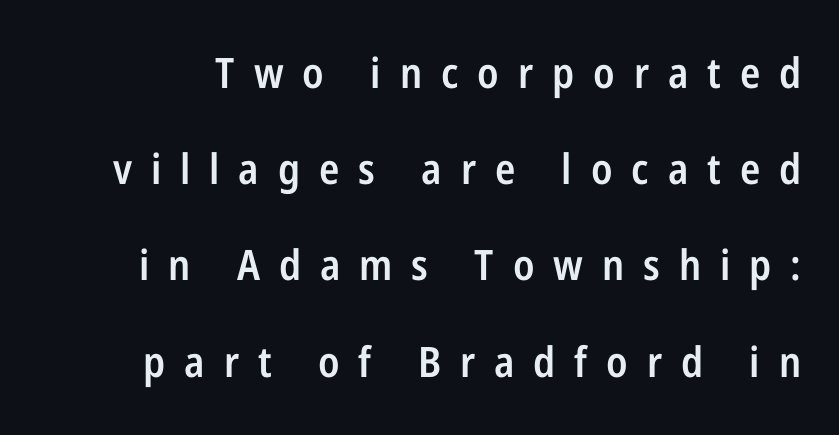
Check the space under the baseline: it is left empty. Nope, no serifs anywhere on these letters. Bold? Not quite — semibold, heavier than regular but stopping short. Character widths vary here, with narrow letters taking less room than wide ones.
